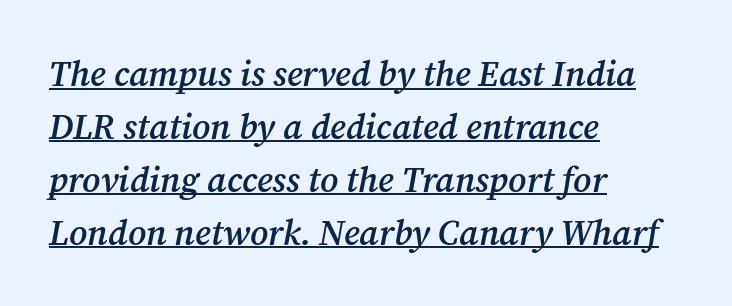
The image shows 35 px semibold serif type, italic (leaning right); set left-aligned, normal line spacing (1.51x), normal letter spacing, underlined; medium stroke contrast and a medium x-height.
